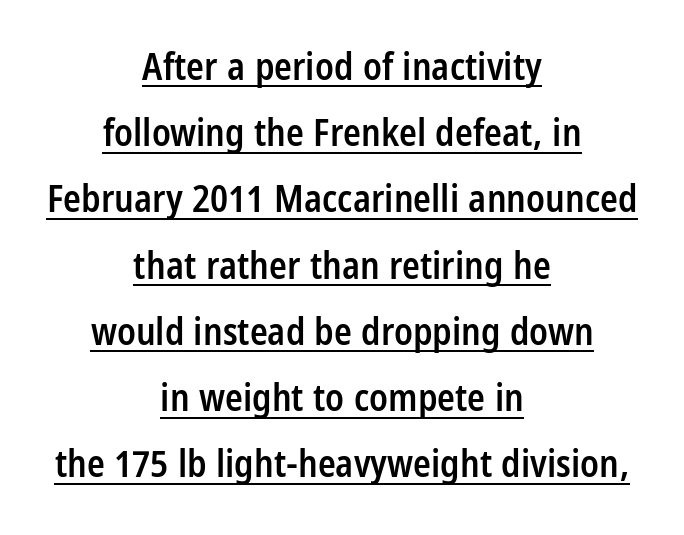
Q: Is the text bold? A: Semi-bold.
Q: Is the text italic (slanted)? A: No, it is upright.
Q: Is the typeface a serif or a sans-serif typeface? A: Sans-serif.
Q: Is the text underlined? A: Yes.
Q: How is the paragraph aligned? A: Centered.
Q: Is the spacing between letters normal or unusually wide? A: Normal.
Q: Width (condensed, normal, or wide)? A: Condensed.
Q: Stroke contrast? A: Low.
Q: x-height? A: Large.
Q: Monospaced? A: No.
